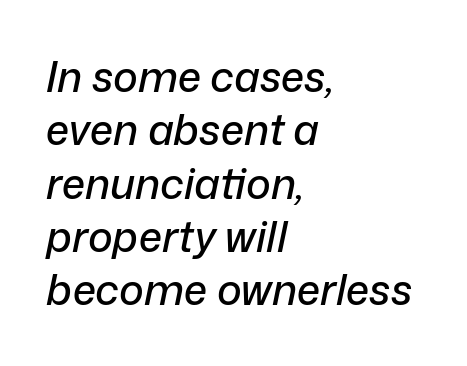
{"italic": "yes", "lean": "right", "slant_degrees": 12, "width": "normal", "stroke_contrast": "low", "x_height": "medium", "monospaced": "no", "underline": "no", "align": "left", "line_spacing": "normal", "line_spacing_ratio": 1.27, "letter_spacing": "normal", "letter_spacing_em": 0.0, "glyph_px": 42}
